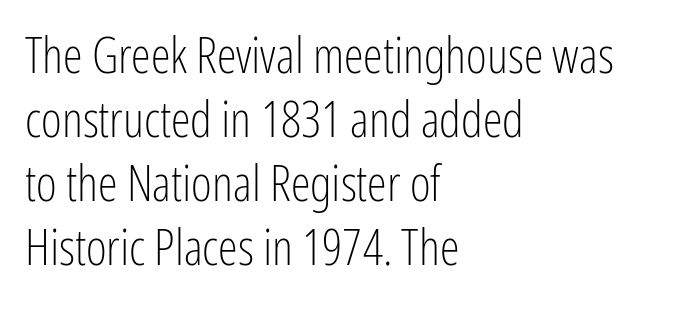
Q: Is the text bold? A: No.
Q: Is the text italic (slanted)? A: No, it is upright.
Q: Is the typeface a serif or a sans-serif typeface? A: Sans-serif.
Q: Is the text underlined? A: No.
Q: How is the paragraph aligned? A: Left-aligned.
Q: Is the spacing between letters normal or unusually wide? A: Normal.
Q: Is the spacing between lines tight, normal or loose? A: Normal.
Q: Width (condensed, normal, or wide)? A: Condensed.
Q: Stroke contrast? A: Low.
Q: x-height? A: Medium.
Q: Monospaced? A: No.
